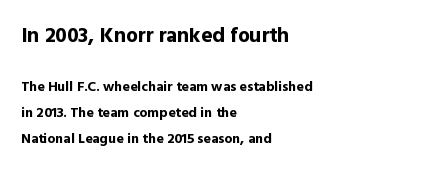
Two sizes are in play, and the larger belongs to the first block. The setting favours the left margin, as ordinary paragraphs usually do. Only glyphs here, with clear space below each row. It's the straight-up-and-down kind of type. Here the glyphs are tracked normally, forming tight word shapes. Summary of weight: heavy, a full bold.
